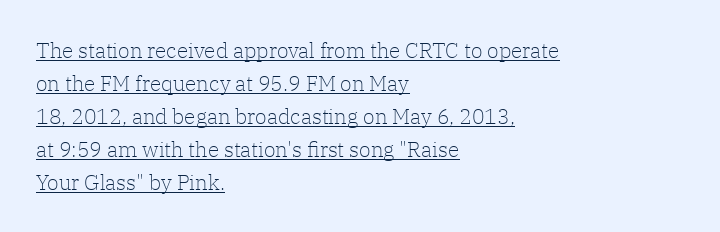
{"italic": "no", "bold": "no", "underline": "yes", "align": "left", "line_spacing": "normal", "line_spacing_ratio": 1.57, "letter_spacing": "normal", "letter_spacing_em": 0.0, "glyph_px": 21}
